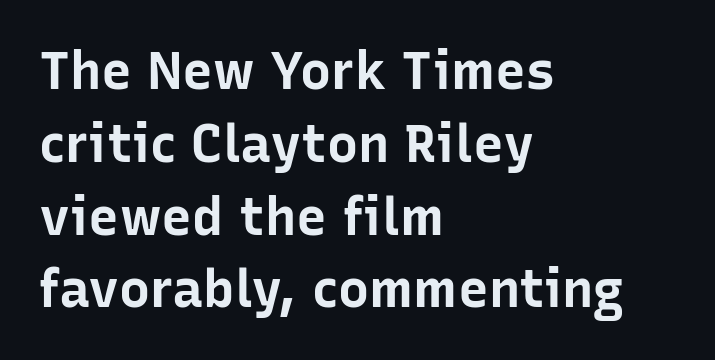
{"serif": "no", "italic": "no", "bold": "yes", "weight": "bold", "width": "normal", "stroke_contrast": "low", "x_height": "medium", "monospaced": "no", "underline": "no", "align": "left", "line_spacing": "normal", "line_spacing_ratio": 1.4, "letter_spacing": "normal", "letter_spacing_em": 0.0, "glyph_px": 52}
